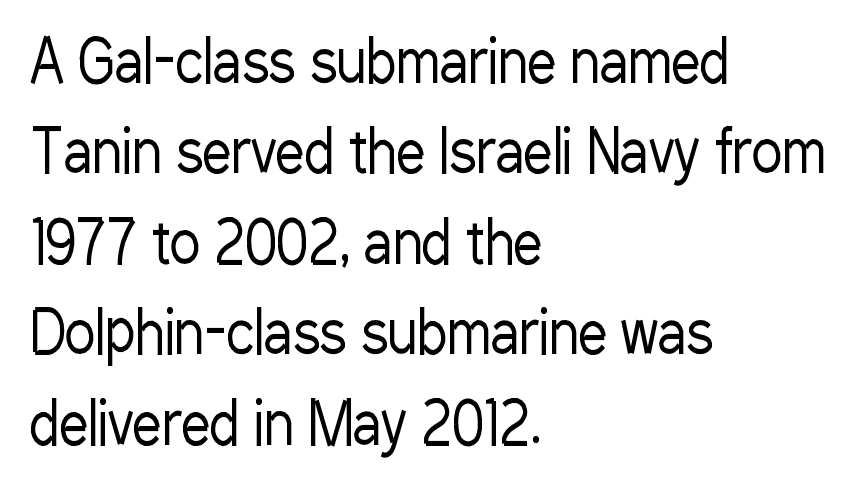
{"serif": "no", "italic": "no", "bold": "no", "weight": "regular", "width": "condensed", "stroke_contrast": "low", "x_height": "medium", "monospaced": "no", "underline": "no", "align": "left", "line_spacing": "normal", "line_spacing_ratio": 1.56, "letter_spacing": "normal", "letter_spacing_em": 0.0, "glyph_px": 58}
